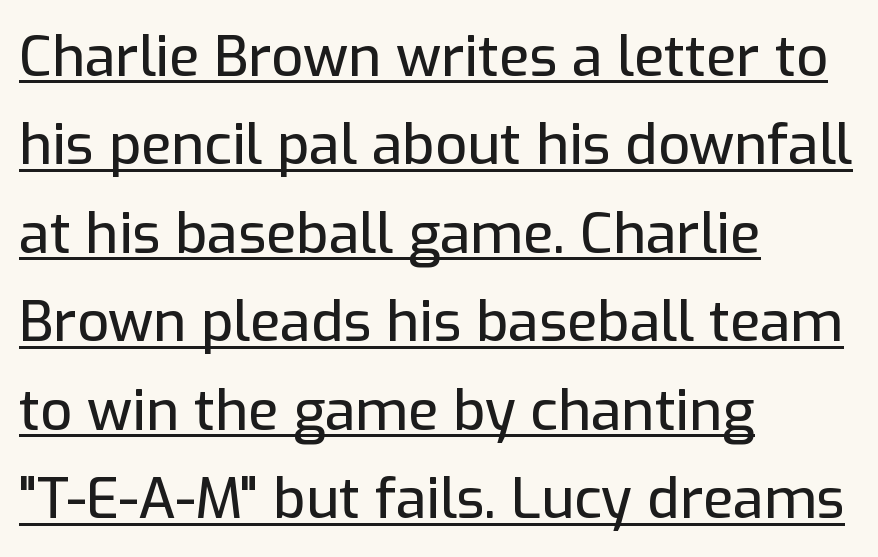
{"serif": "no", "italic": "no", "width": "normal", "stroke_contrast": "low", "x_height": "medium", "monospaced": "no", "underline": "yes", "align": "left", "line_spacing": "normal", "line_spacing_ratio": 1.58, "letter_spacing": "normal", "letter_spacing_em": 0.0, "glyph_px": 56}
